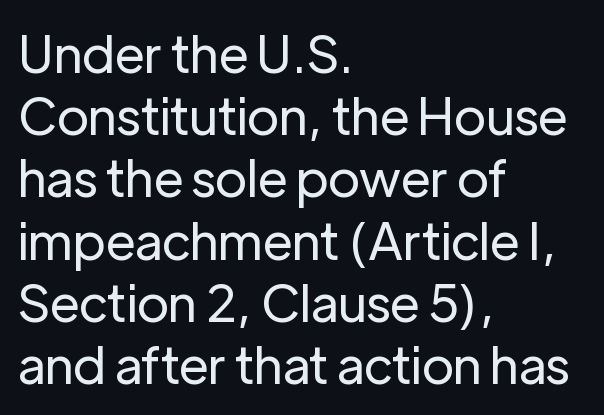
Q: Is the text bold? A: No.
Q: Is the text italic (slanted)? A: No, it is upright.
Q: Is the typeface a serif or a sans-serif typeface? A: Sans-serif.
Q: Is the text underlined? A: No.
Q: How is the paragraph aligned? A: Left-aligned.
Q: Is the spacing between letters normal or unusually wide? A: Normal.
Q: Width (condensed, normal, or wide)? A: Normal.
Q: Stroke contrast? A: Low.
Q: x-height? A: Medium.
Q: Monospaced? A: No.
